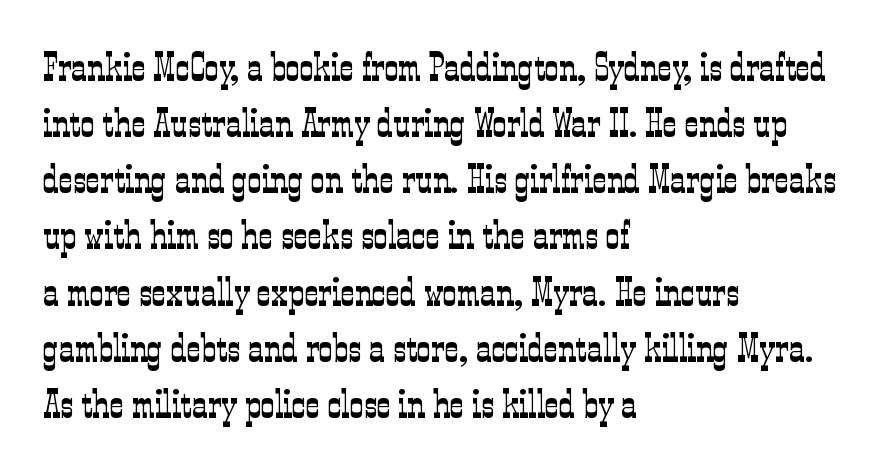
Is this a fixed-width face? No — the glyphs have proportional, varying widths. No chunkiness to these letters — they're not bold. Reading down the column, the eye jumps a familiar distance to each next line. A bare baseline throughout the passage. Casual observation: everything's shoved over to the left. The type family on display is of the serif kind.
